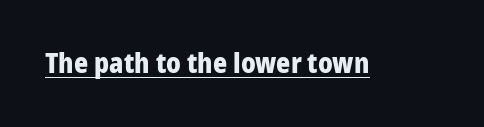
The letters stand straight up with perfectly vertical stems. Between one letter and the next there's only the usual sliver of space. Underlining? Definitely there. Strokes here are thick enough to call this a true bold.
